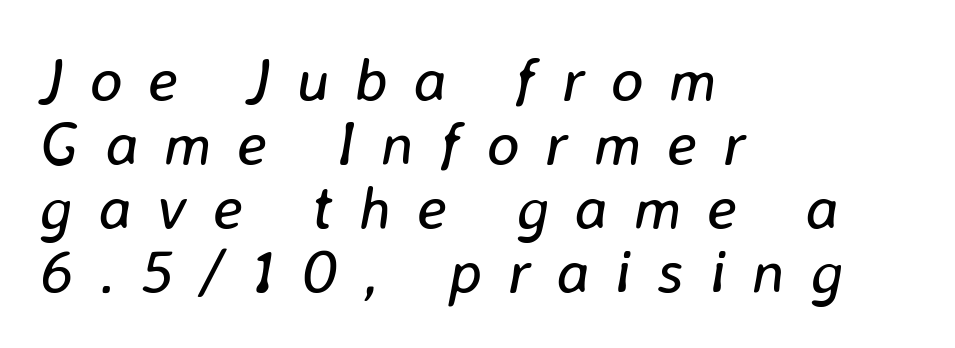
Students, note that the glyphs here are deliberately spaced far apart. Decoration check: the copy has no underline. The passage shown is typed in a proportional face where columns would drift. Think standard paragraph weight, or any step lighter than that. In terms of leading, this rendering errs on the cramped side.
